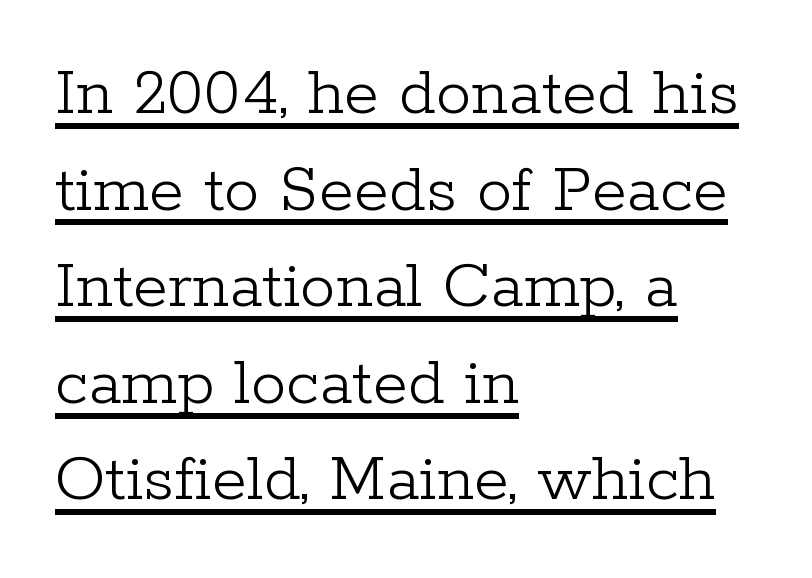
The rendering shows small feet on the letterforms — a serif design. Summary of vertical rhythm: regular, with standard interline spacing. Students, note that the glyphs here touch the page at normal intervals. Short and long lines alike share a common starting point at left.
